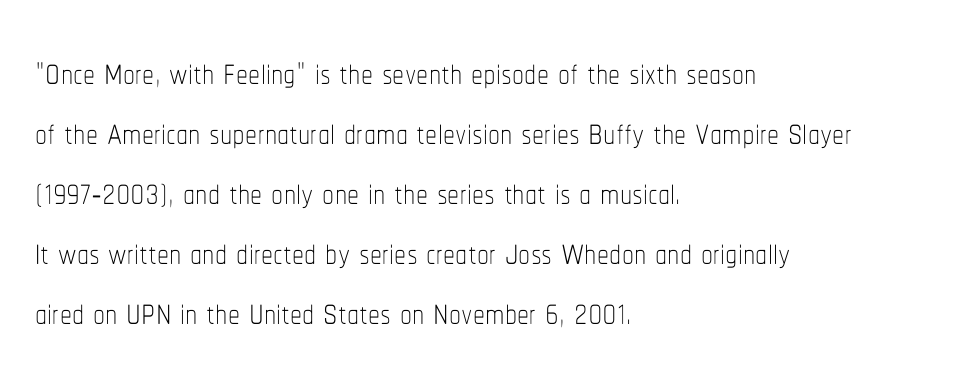
The image shows 48 px thin, condensed type, upright; set left-aligned, normal line spacing (1.25x), normal letter spacing, not underlined; low stroke contrast and a medium x-height.
